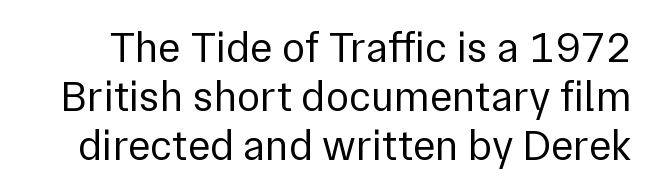
Q: Is the text bold? A: No.
Q: Is the text italic (slanted)? A: No, it is upright.
Q: Is the typeface a serif or a sans-serif typeface? A: Sans-serif.
Q: Is the text underlined? A: No.
Q: Is the spacing between letters normal or unusually wide? A: Normal.
Q: Is the spacing between lines tight, normal or loose? A: Tight.
Q: Width (condensed, normal, or wide)? A: Normal.
Q: x-height? A: Medium.
Q: Monospaced? A: No.
